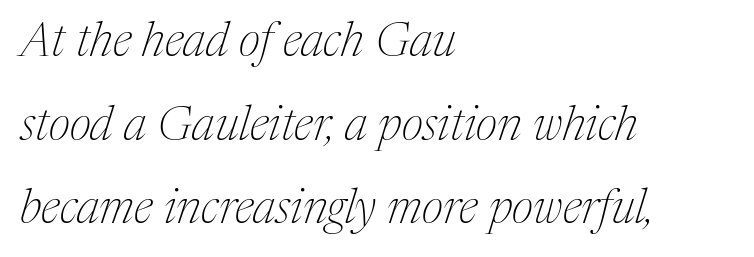
{"serif": "yes", "italic": "yes", "lean": "right", "slant_degrees": 17, "bold": "no", "weight": "thin", "width": "normal", "stroke_contrast": "medium", "x_height": "medium", "monospaced": "no", "underline": "no", "align": "left", "line_spacing_ratio": 1.74, "letter_spacing": "normal", "letter_spacing_em": 0.0, "glyph_px": 48}
